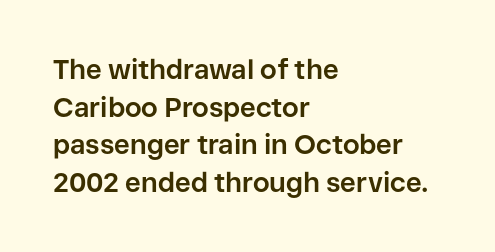
Its strokes are broad and dark, the hallmark of bold type. The letterforms sit shoulder to shoulder at normal distance. Horizontal alignment here is leftward, the default for most running prose. Each new line begins a customary step beneath the previous one. Has an underline been added? It has not. Characters remain perfectly vertical along every line.
